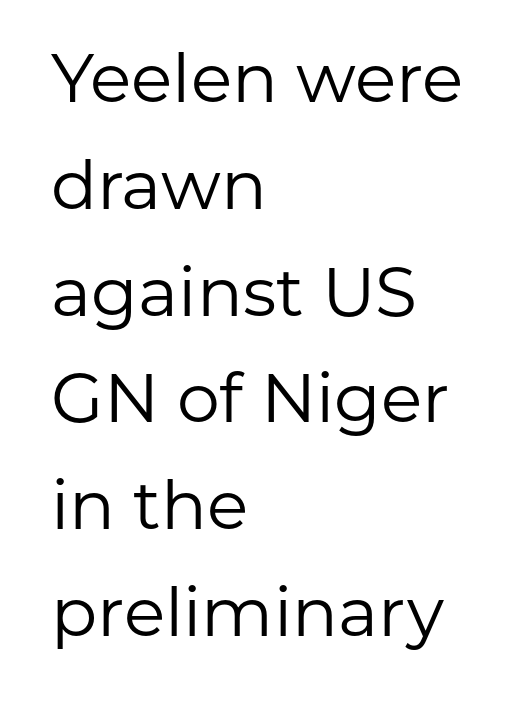
Q: Is the text bold? A: No.
Q: Is the text italic (slanted)? A: No, it is upright.
Q: Is the typeface a serif or a sans-serif typeface? A: Sans-serif.
Q: Is the text underlined? A: No.
Q: How is the paragraph aligned? A: Left-aligned.
Q: Is the spacing between letters normal or unusually wide? A: Normal.
Q: Is the spacing between lines tight, normal or loose? A: Normal.
Q: Width (condensed, normal, or wide)? A: Normal.
Q: Stroke contrast? A: Low.
Q: x-height? A: Medium.
Q: Monospaced? A: No.
